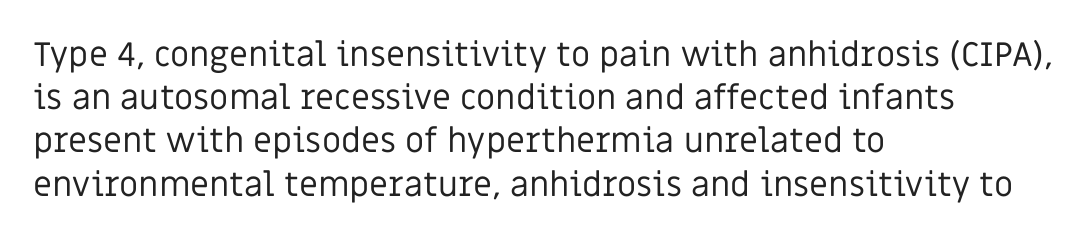
The image shows 34 px regular-weight sans-serif type, upright; set left-aligned, normal line spacing (1.27x), normal letter spacing, not underlined; low stroke contrast and a large x-height.
